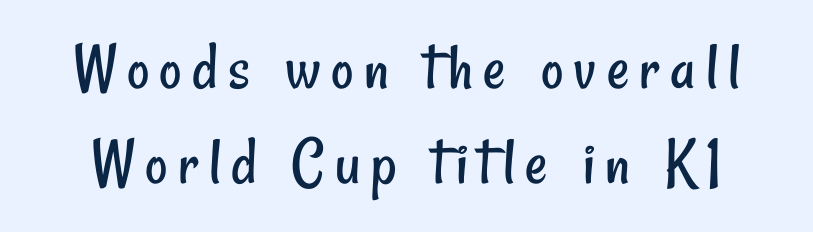
{"serif": "no", "bold": "no", "weight": "regular", "width": "condensed", "stroke_contrast": "low", "x_height": "small", "monospaced": "no", "underline": "no", "line_spacing": "normal", "line_spacing_ratio": 1.37, "glyph_px": 69}
